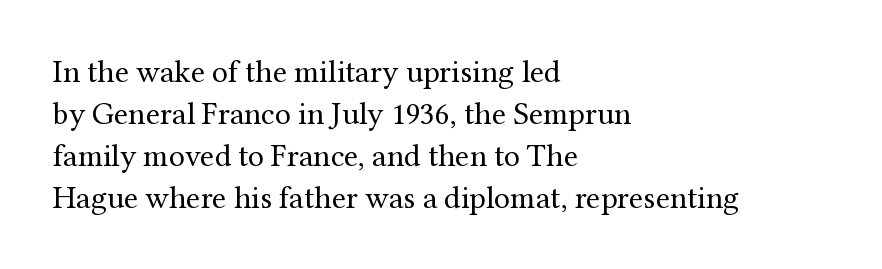
The strokes carry an ordinary text weight at most. Default kerning and tracking; the words read as compact shapes. You can tell from the footed stems that serif type was used. This block has exactly the height ordinary leading produces.
